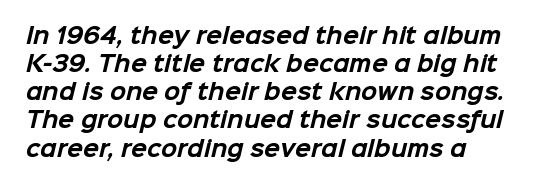
The image shows 21 px bold type; set normal line spacing (1.34x), normal letter spacing, not underlined.
